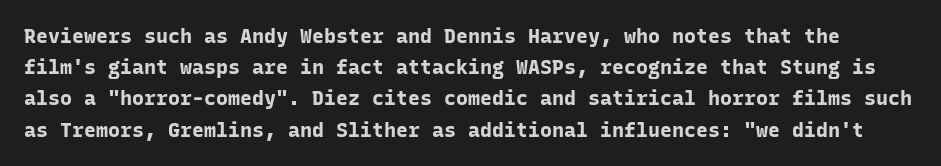
Q: Is the text bold? A: Yes.
Q: Is the text italic (slanted)? A: No, it is upright.
Q: Is the text underlined? A: No.
Q: Is the spacing between letters normal or unusually wide? A: Normal.
Q: Is the spacing between lines tight, normal or loose? A: Normal.
